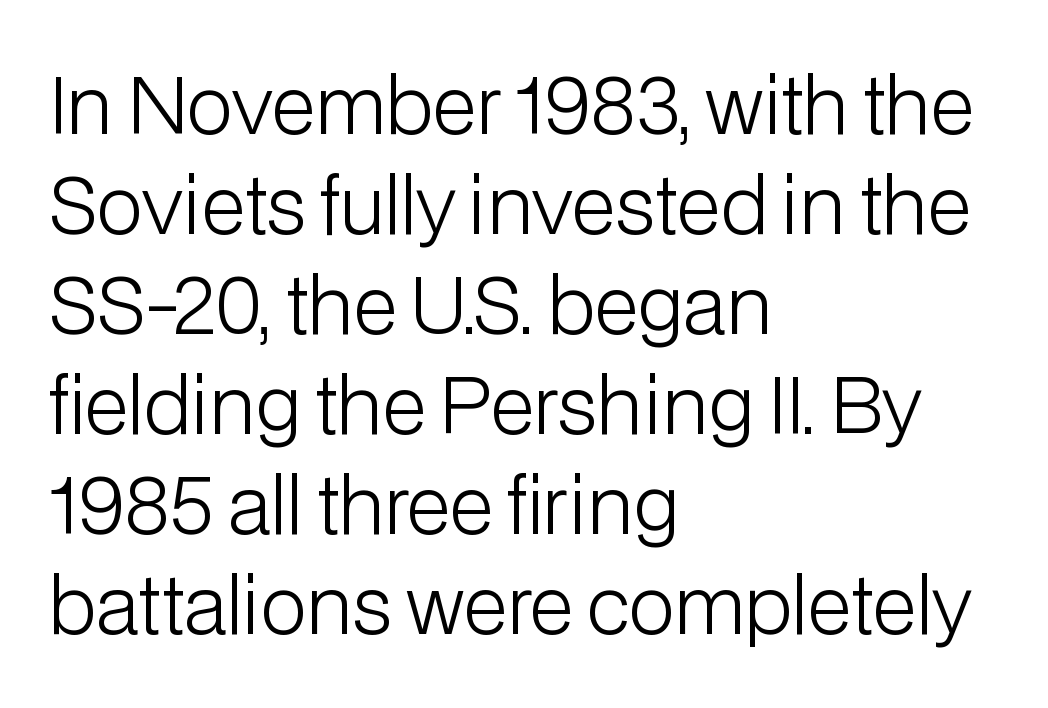
The image shows 77 px light sans-serif type, upright; set left-aligned, normal line spacing (1.3x), normal letter spacing, not underlined; low stroke contrast and a medium x-height.
